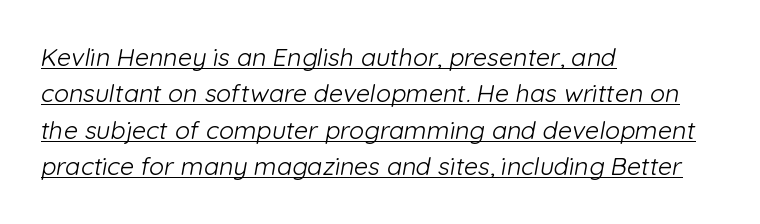
The image shows 25 px text type; set left-aligned, normal line spacing (1.46x), normal letter spacing, underlined.
